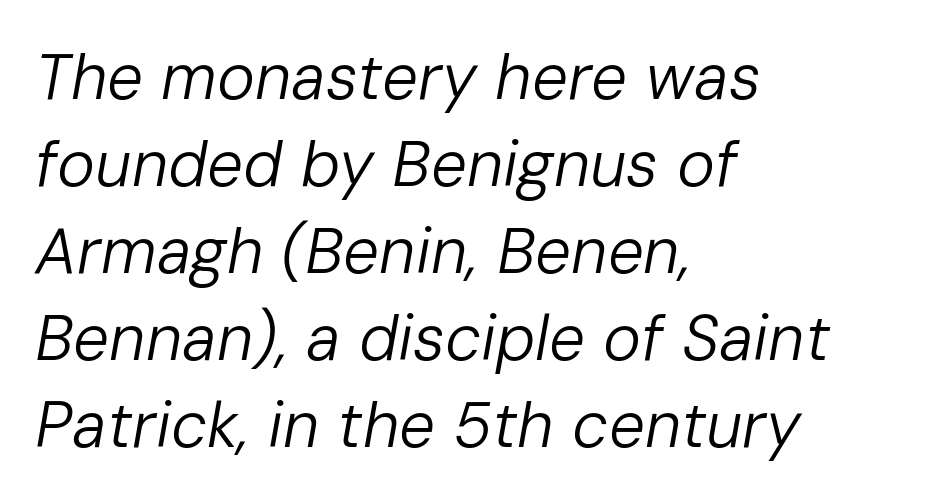
{"italic": "yes", "lean": "right", "slant_degrees": 10, "bold": "no", "weight": "regular", "width": "normal", "stroke_contrast": "low", "x_height": "medium", "monospaced": "no", "underline": "no", "align": "left", "line_spacing": "normal", "line_spacing_ratio": 1.36, "letter_spacing": "normal", "letter_spacing_em": 0.0, "glyph_px": 64}
